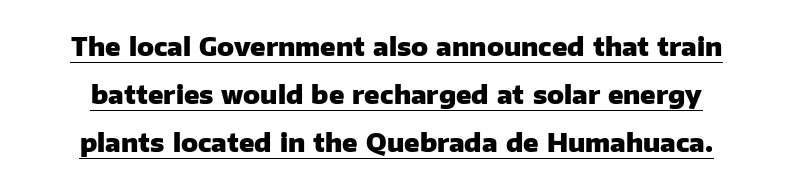
The image shows 25 px bold type, upright; set loose line spacing (1.92x), normal letter spacing, underlined.
